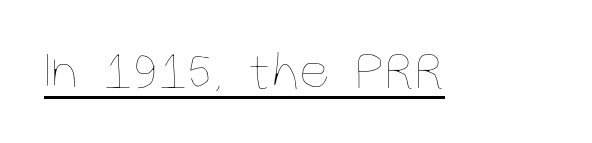
The image shows 54 px thin, condensed type, upright; set normal letter spacing, underlined; low stroke contrast and a large x-height.
